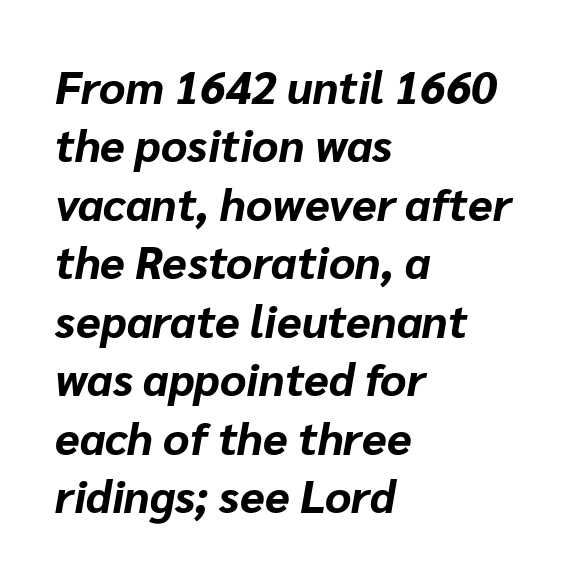
Notice how descenders clear the ascenders below comfortably — that's standard leading. Alignment: flush left. The passage shown has conventional tracking throughout. Pretty heavy lettering here — definitely bold. Looks like regular typesetting: each glyph gets only the width it needs.
